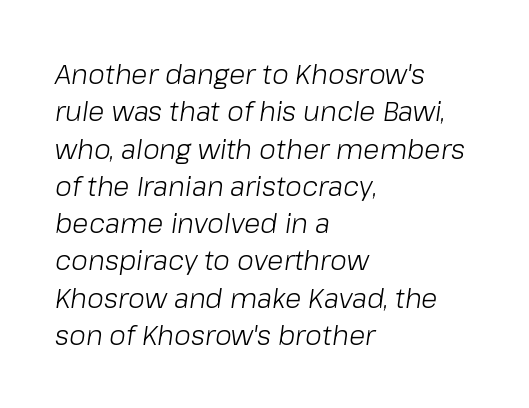
{"italic": "yes", "lean": "right", "slant_degrees": 8, "bold": "no", "underline": "no", "align": "left", "line_spacing": "normal", "line_spacing_ratio": 1.38, "letter_spacing": "normal", "letter_spacing_em": 0.0, "glyph_px": 27}
